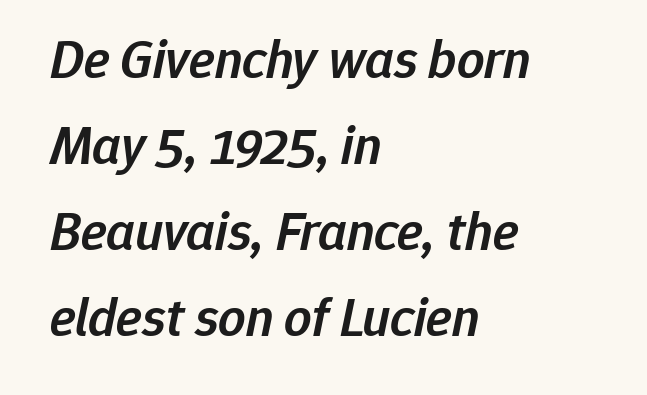
Q: Is the text bold? A: Semi-bold.
Q: Is the text italic (slanted)? A: Yes, it leans right by about 12 degrees.
Q: Is the text underlined? A: No.
Q: How is the paragraph aligned? A: Left-aligned.
Q: Is the spacing between letters normal or unusually wide? A: Normal.
Q: Is the spacing between lines tight, normal or loose? A: Normal.
Q: Width (condensed, normal, or wide)? A: Normal.
Q: Stroke contrast? A: Low.
Q: x-height? A: Medium.
Q: Monospaced? A: No.
